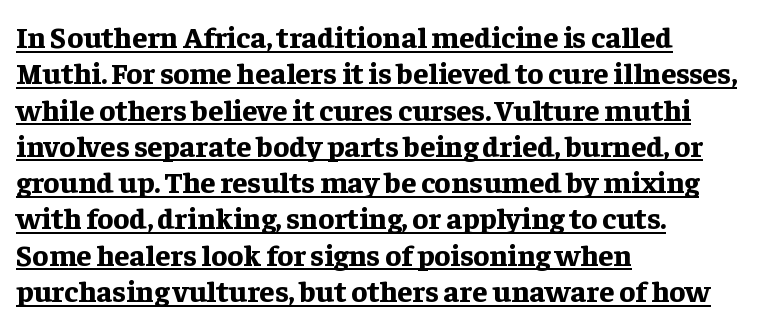
Here the glyphs are tracked normally, forming tight word shapes. As a designer I'd log this as weight 700, bold. The typesetter has applied underlining to the passage shown. Think of a printed novel: that variable character pitch is what you see here. A serif font was chosen for this passage. Quick note: not italic, upright.
